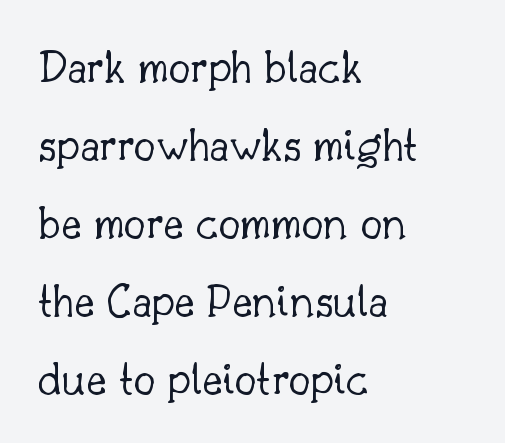
{"italic": "no", "bold": "no", "weight": "light", "width": "normal", "stroke_contrast": "low", "x_height": "small", "monospaced": "no", "underline": "no", "align": "left", "line_spacing": "normal", "line_spacing_ratio": 1.59, "letter_spacing": "normal", "letter_spacing_em": 0.0, "glyph_px": 49}
